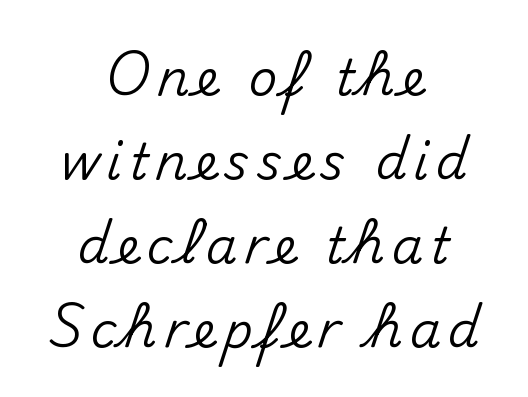
The image shows 50 px sans-serif type; set centered, normal line spacing (1.68x), not underlined; medium stroke contrast and a small x-height.
